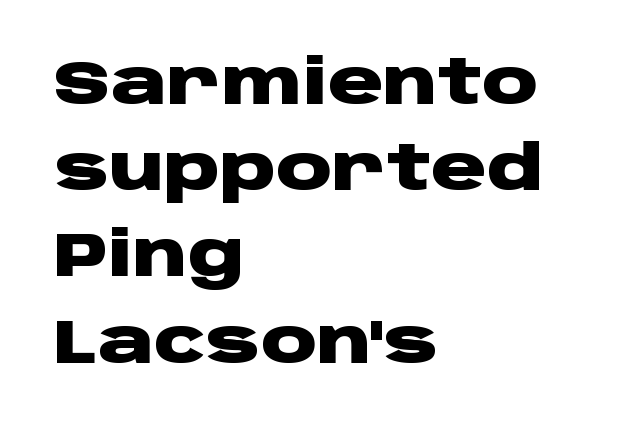
The compositor pushed each line to the left boundary. Here the glyphs are tracked normally, forming tight word shapes. Examine the stroke ends and you'll find no serifs. The letters stand straight up with perfectly vertical stems. Regarding leading, the lines here are spaced in the standard way. Students, this is bold: see how much ink each stroke carries.
